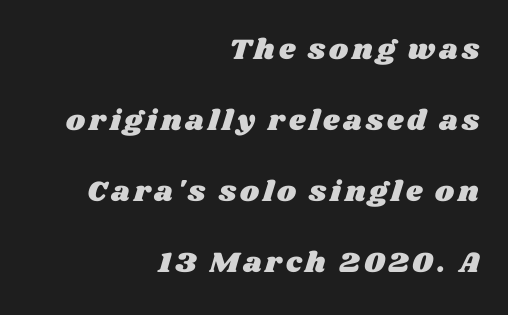
Character widths vary here, with narrow letters taking less room than wide ones. The foot of each line stays bare and open. Airy leading. These lines are set flush right with a ragged left edge.
